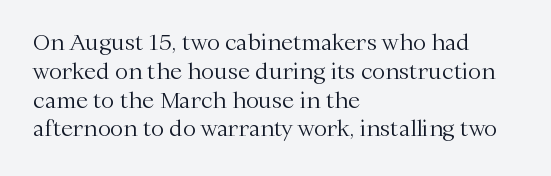
The image shows 22 px text type, upright; set left-aligned, normal line spacing (1.31x), normal letter spacing, not underlined.
